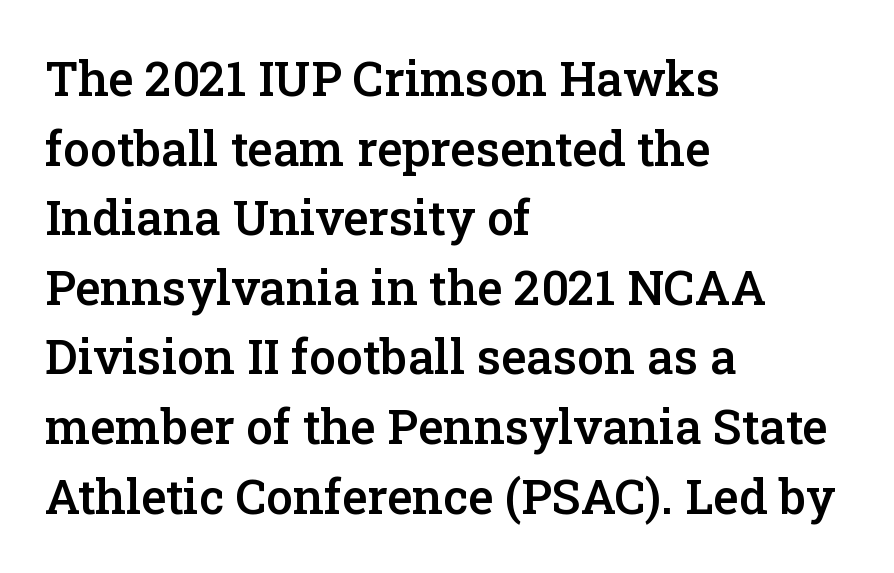
Does the weight exceed regular? Yes, but only to semibold. To sum up the face: it has serifs. Casual observation: everything's shoved over to the left. Letters rest on an invisible, unmarked baseline. A typesetter would mark this as roman, not italic.
